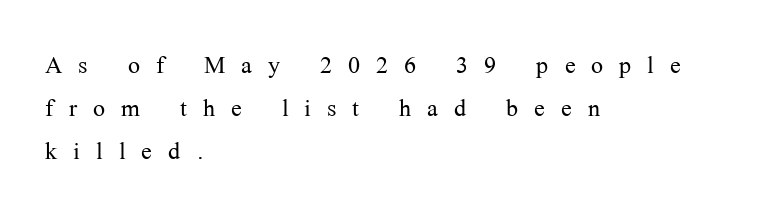
Note the varied advance widths — an 'i' is clearly narrower than an 'm'. The line texture is sparse and dotted thanks to wide tracking. The text was rendered using a seriffed face with decorative stroke endings. Plain, unruled lines of type. The lines are quadded left.
